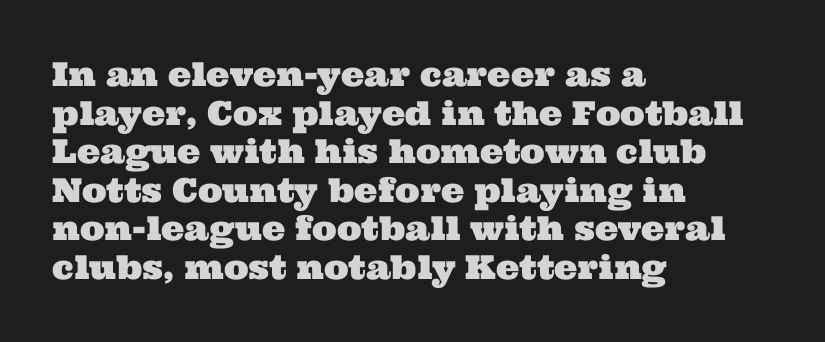
Q: Is the typeface a serif or a sans-serif typeface? A: Serif.
Q: Is the text underlined? A: No.
Q: How is the paragraph aligned? A: Left-aligned.
Q: Is the spacing between letters normal or unusually wide? A: Normal.
Q: Width (condensed, normal, or wide)? A: Wide.
Q: Stroke contrast? A: Medium.
Q: x-height? A: Medium.
Q: Monospaced? A: No.
